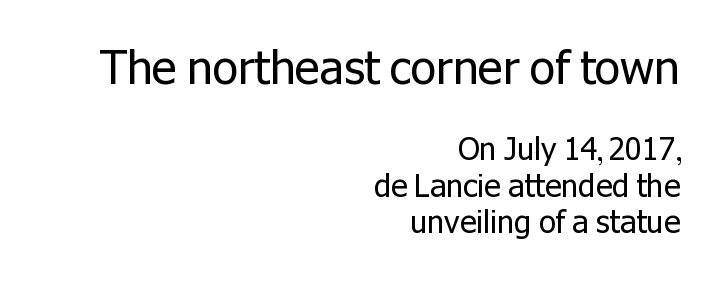
{"serif": "no", "italic": "no", "bold": "no", "weight": "regular", "width": "normal", "stroke_contrast": "low", "x_height": "medium", "monospaced": "no", "underline": "no", "align": "right", "line_spacing_ratio": 1.18, "letter_spacing": "normal", "letter_spacing_em": 0.0, "larger_block": "first", "size_ratio": 1.48, "glyph_px": 46}
